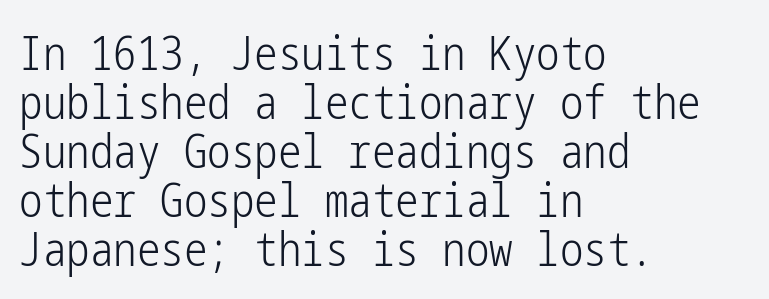
The image shows 47 px light, condensed sans-serif type, upright; set left-aligned, tight line spacing (1.04x), normal letter spacing, not underlined; low stroke contrast and a medium x-height.
